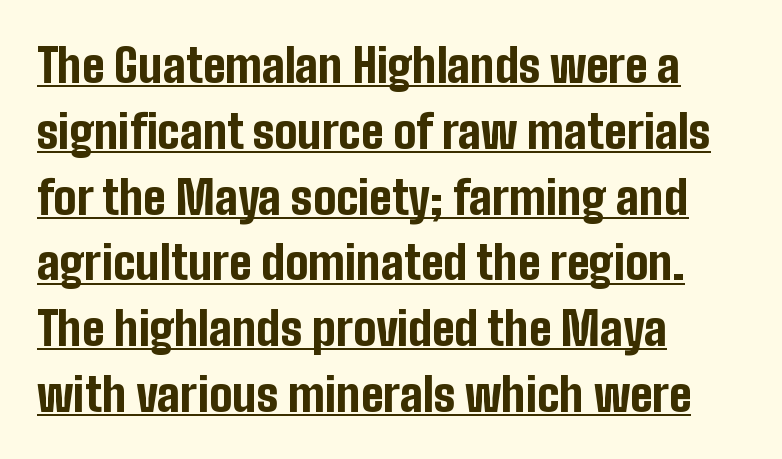
The image shows 46 px bold, condensed sans-serif type, upright; set left-aligned, normal line spacing (1.43x), normal letter spacing, underlined; low stroke contrast and a medium x-height.
